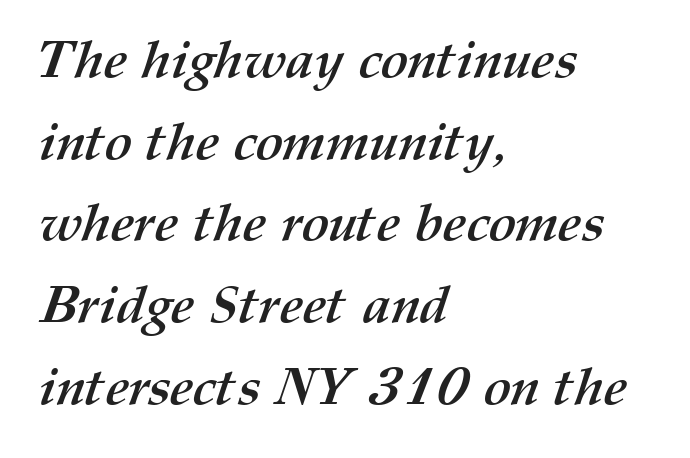
The strip under each line holds only bare page. Summary of weight: heavy, a full bold. Compared with a centered layout, this one pins lines to the left instead. The leading is moderate, giving the passage an even texture. The face used here is proportionally spaced, like ordinary book or web type. Glyph-to-glyph distance matches everyday printed text.
